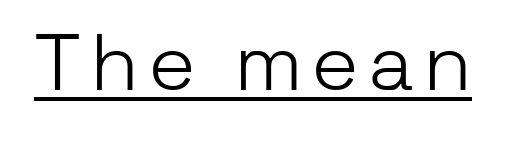
You could not count columns in this text — the font is proportionally spaced. Underline: present. Stroke terminals: plain, sans-serif. This is roman type, the default non-slanted kind. The weight tops out at a normal text grade.
